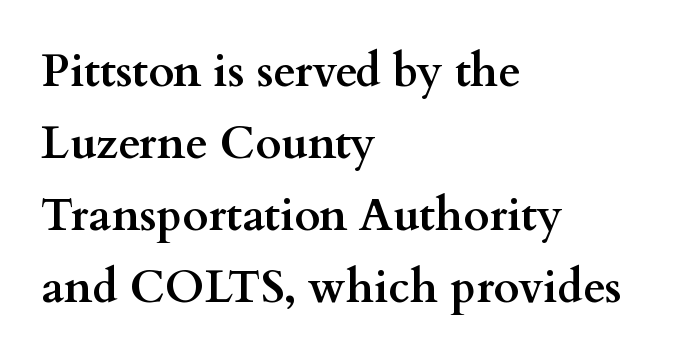
Q: Is the text bold? A: Yes.
Q: Is the text italic (slanted)? A: No, it is upright.
Q: Is the typeface a serif or a sans-serif typeface? A: Serif.
Q: Is the text underlined? A: No.
Q: How is the paragraph aligned? A: Left-aligned.
Q: Is the spacing between letters normal or unusually wide? A: Normal.
Q: Is the spacing between lines tight, normal or loose? A: Normal.
Q: Width (condensed, normal, or wide)? A: Wide.
Q: Stroke contrast? A: Medium.
Q: x-height? A: Small.
Q: Monospaced? A: No.
